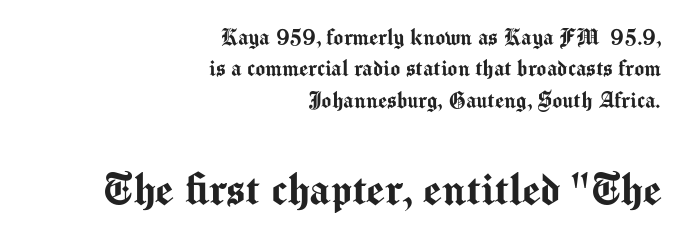
{"serif": "no", "italic": "no", "width": "normal", "stroke_contrast": "medium", "x_height": "medium", "monospaced": "no", "underline": "no", "align": "right", "line_spacing_ratio": 1.21, "letter_spacing": "normal", "letter_spacing_em": 0.0, "larger_block": "second", "size_ratio": 2.0, "glyph_px": 52}
